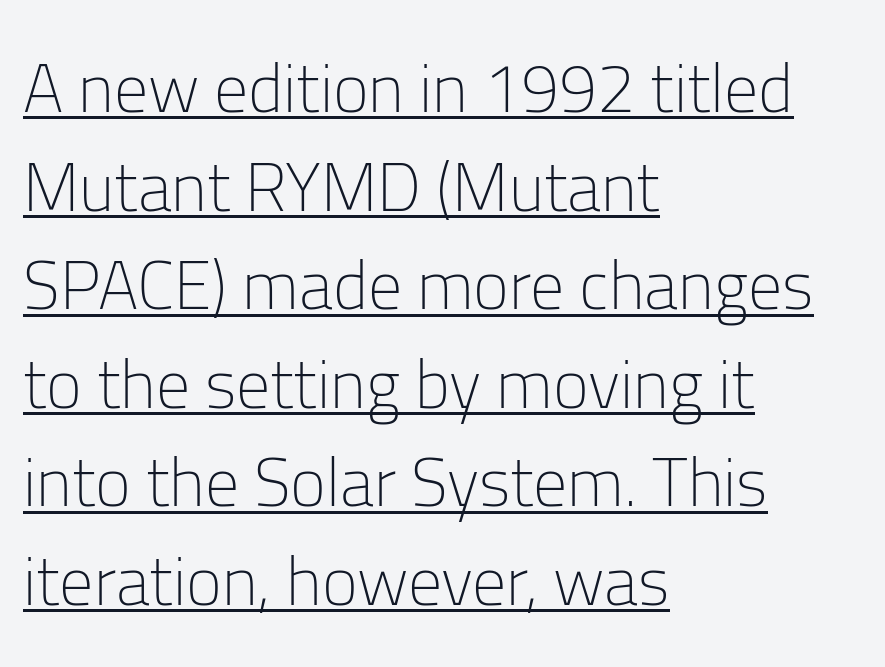
Is there an underline? Yes — a line sits under the letters. Glyph-to-glyph distance matches everyday printed text. These lines are set flush left with a ragged right edge. The characters display no serif detailing; their extremities are plain. The rendering uses natural spacing where letterforms have individual widths. This sample uses an upright cut, with every glyph sitting square on the baseline.
